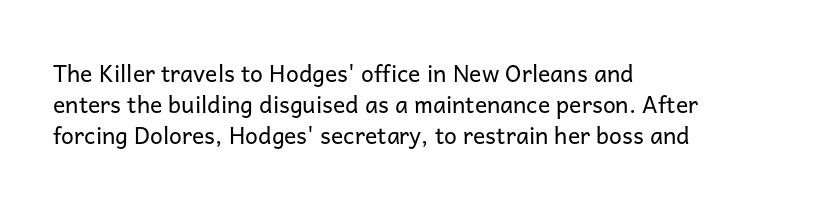
The image shows 23 px text type, upright; set left-aligned, normal line spacing (1.35x), normal letter spacing, not underlined.
